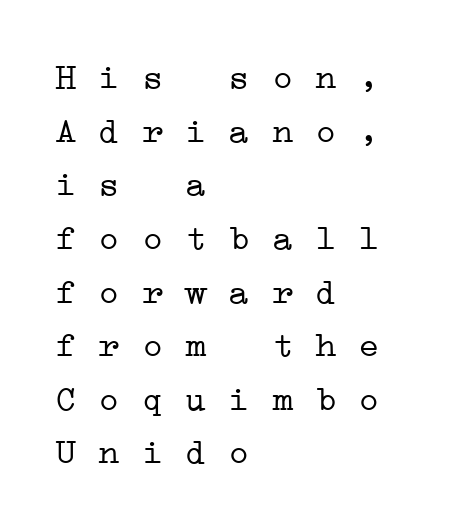
The image shows 36 px light, wide serif type, monospaced; set left-aligned, normal line spacing (1.49x), normal letter spacing, not underlined; low stroke contrast and a medium x-height.
